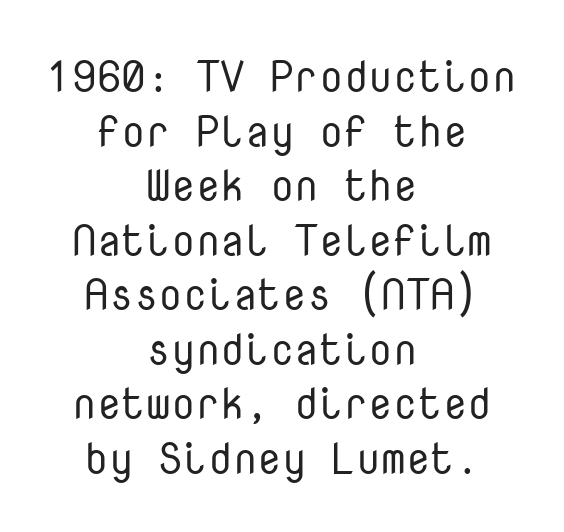
The image shows 44 px regular-weight sans-serif type, upright, monospaced; set centered, line spacing 1.24x, normal letter spacing, not underlined; low stroke contrast and a medium x-height.
